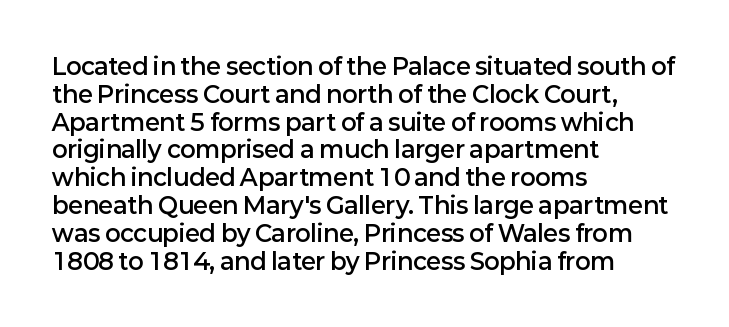
The letters stand straight up with perfectly vertical stems. Standard letterfit; no display-style spreading of the glyphs. Leftover space on each line is placed entirely after the last word. Look at the stroke-to-counter ratio: somewhat heavy, a semibold. Beneath every word, the page is bare.
